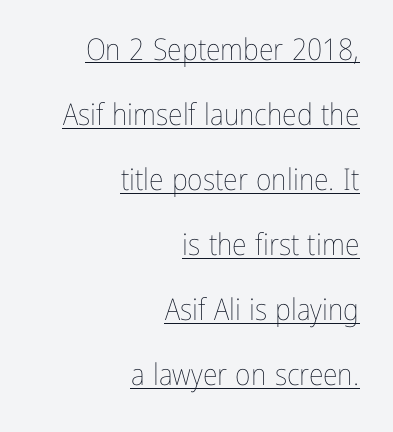
The image shows 30 px thin, condensed type, upright; set right-aligned, loose line spacing (2.17x), normal letter spacing, underlined; low stroke contrast and a medium x-height.
